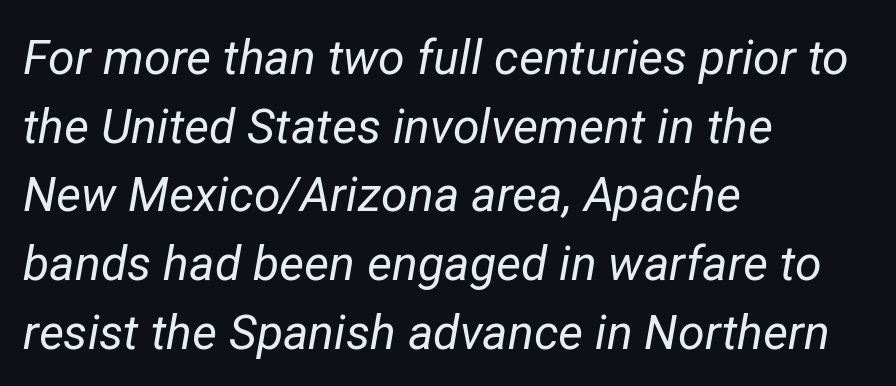
{"italic": "yes", "lean": "right", "slant_degrees": 12, "bold": "no", "weight": "regular", "width": "normal", "stroke_contrast": "low", "x_height": "medium", "monospaced": "no", "underline": "no", "align": "left", "line_spacing": "normal", "line_spacing_ratio": 1.43, "letter_spacing": "normal", "letter_spacing_em": 0.0, "glyph_px": 48}
